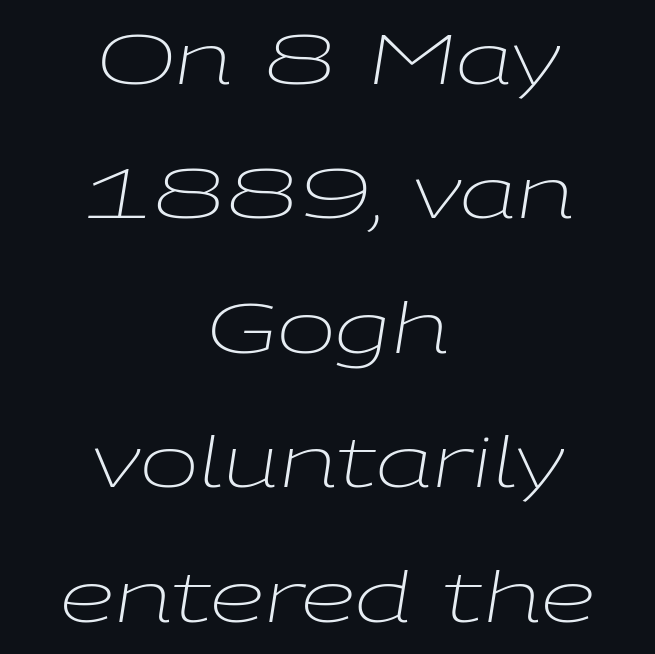
Each word holds together tightly as a unit, with standard inter-letter gaps. The rendering positions every line midway between the sides. If you measured baseline to baseline, you'd find a long distance. The face used here is proportionally spaced, like ordinary book or web type. Is the stroke heavy? The answer is a plain regular-or-lighter. Underlining? Definitely not there.
